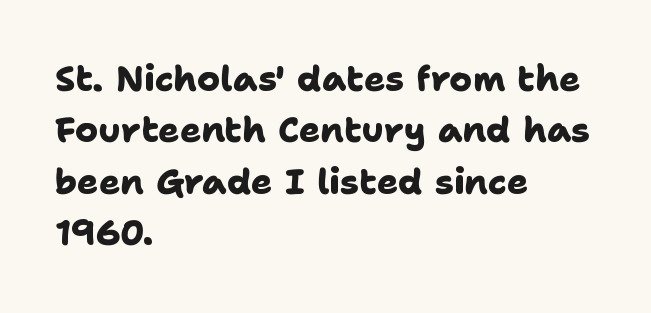
The string is rendered with underlining switched off. Examine the stroke ends and you'll find no serifs. These lines are set flush left with a ragged right edge. Evenly set lines give the paragraph a standard silhouette. The glyphs have the mass of a bold cut.
